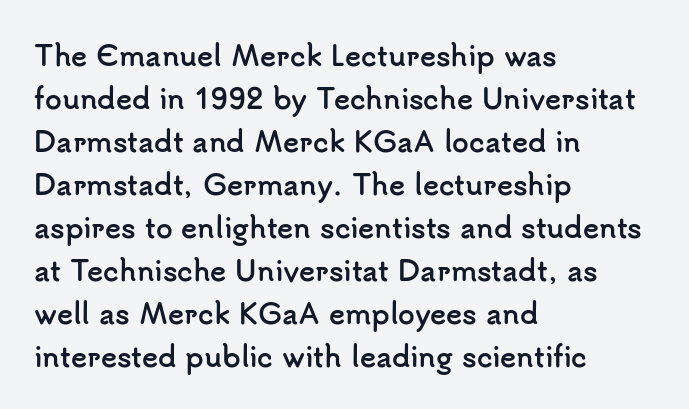
Typesetter's note: full bold, strokes at maximum text heaviness. Quick note: interline space is typical. Compared with a centered layout, this one pins lines to the left instead. Tall strokes in this sample are plumb rather than angled. The tracking reads as untouched default to a designer's eye. Has an underline been added? It has not.
